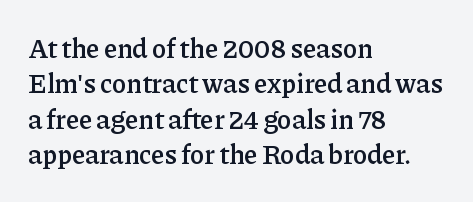
Q: Is the text bold? A: Semi-bold.
Q: Is the text italic (slanted)? A: No, it is upright.
Q: Is the text underlined? A: No.
Q: How is the paragraph aligned? A: Left-aligned.
Q: Is the spacing between letters normal or unusually wide? A: Normal.
Q: Is the spacing between lines tight, normal or loose? A: Normal.
